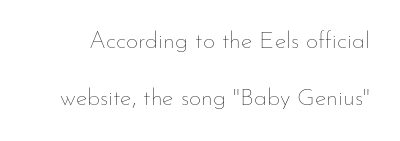
Q: Is the text bold? A: No.
Q: Is the text italic (slanted)? A: No, it is upright.
Q: Is the text underlined? A: No.
Q: Is the spacing between letters normal or unusually wide? A: Normal.
Q: Is the spacing between lines tight, normal or loose? A: Loose.
